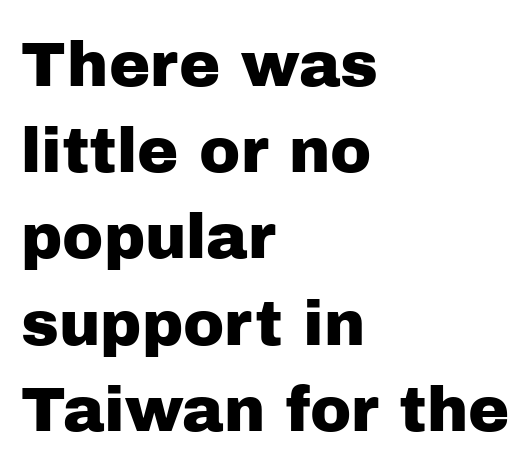
The image shows 62 px sans-serif type, upright; set left-aligned, normal line spacing (1.39x), normal letter spacing, not underlined; low stroke contrast and a medium x-height.
